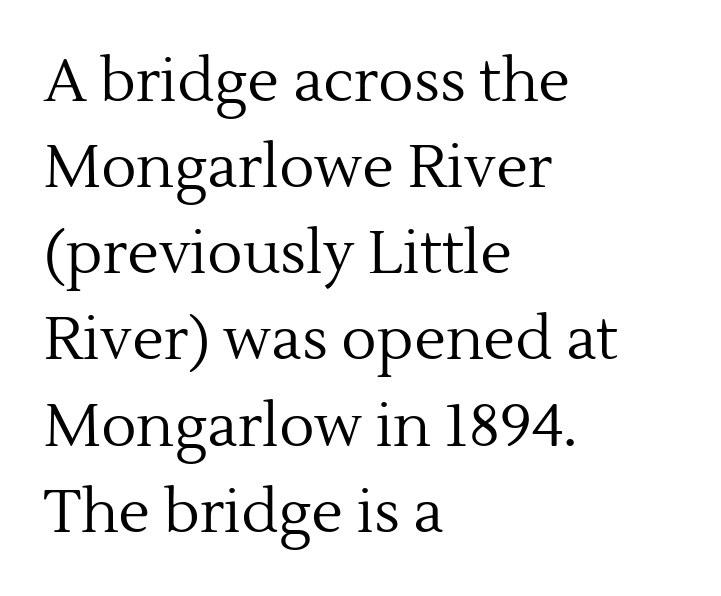
{"serif": "yes", "italic": "no", "bold": "no", "weight": "regular", "width": "normal", "x_height": "medium", "monospaced": "no", "underline": "no", "align": "left", "line_spacing": "normal", "line_spacing_ratio": 1.46, "letter_spacing": "normal", "letter_spacing_em": 0.0, "glyph_px": 59}
